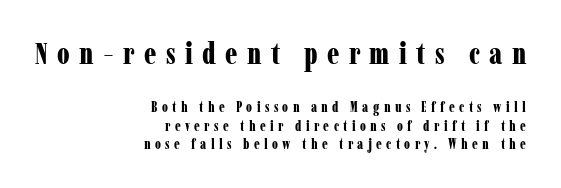
Unlike a clean sans, this face finishes its strokes with serifs. The more generous point size was reserved for the upper chunk. What stands out about the letter spacing? Its width — letters are far apart. Leading: standard. Posture: upright roman.
